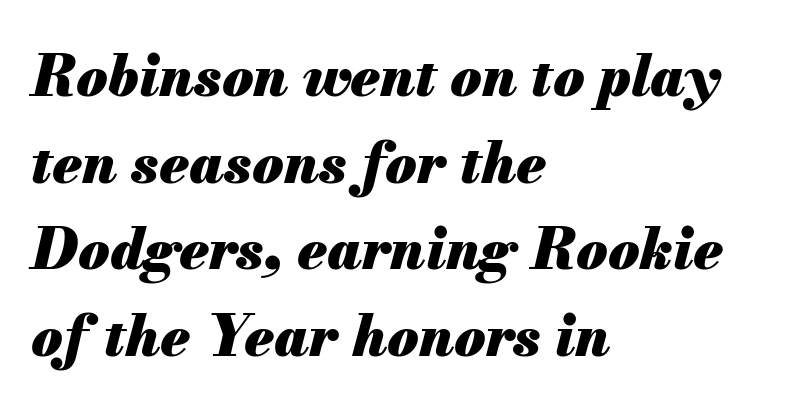
The image shows 57 px heavy type, italic (leaning right); set left-aligned, normal line spacing (1.52x), normal letter spacing, not underlined; medium stroke contrast and a small x-height.
